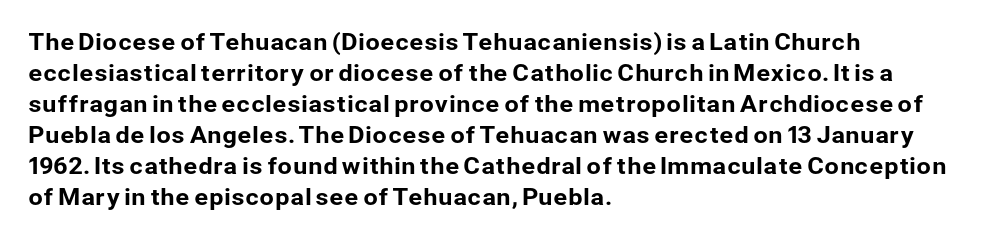
The image shows 23 px text type, upright; set left-aligned, normal line spacing (1.35x), normal letter spacing, not underlined.
